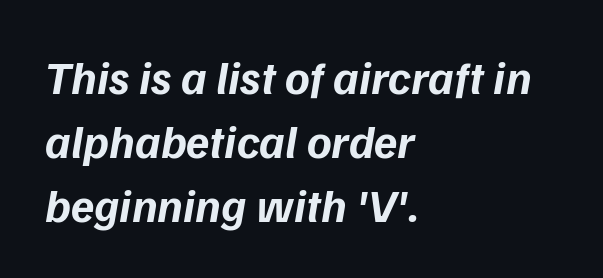
The image shows 47 px bold sans-serif type; set left-aligned, normal line spacing (1.36x), normal letter spacing, not underlined; low stroke contrast and a medium x-height.
